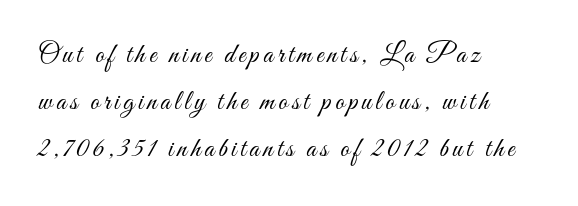
The lines sit at an ordinary, default distance from one another. These lines are rendered in a variable-pitch font. The letters look calm and open, with moderate or lighter stems. Where is the straight margin? On the left. Has an underline been added? It has not.
